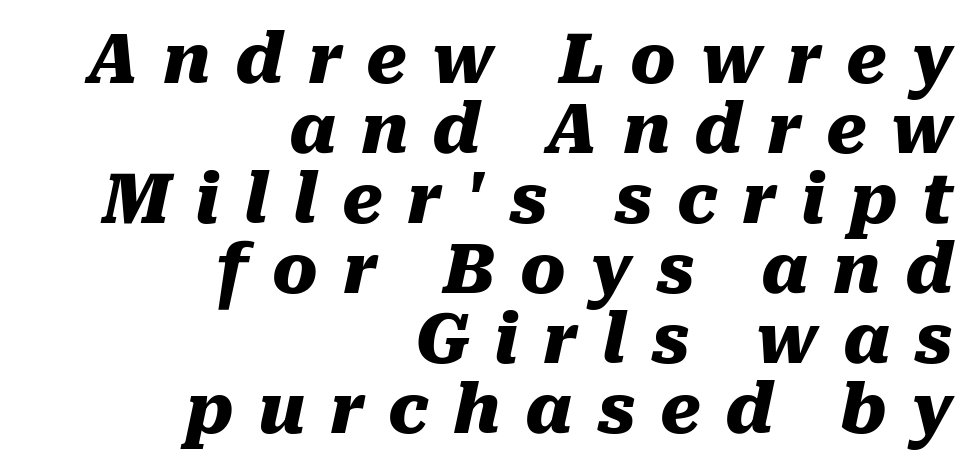
{"italic": "yes", "lean": "right", "slant_degrees": 10, "bold": "yes", "weight": "heavy", "width": "normal", "stroke_contrast": "medium", "x_height": "medium", "monospaced": "no", "underline": "no", "align": "right", "line_spacing": "tight", "line_spacing_ratio": 1.03, "letter_spacing": "wide", "letter_spacing_em": 0.36, "glyph_px": 68}
